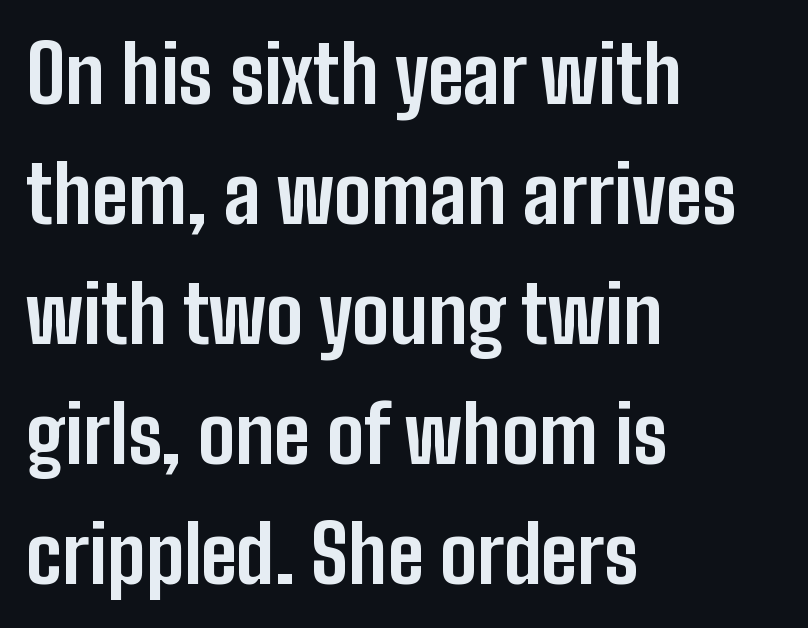
Q: Is the text bold? A: Yes.
Q: Is the text italic (slanted)? A: No, it is upright.
Q: Is the typeface a serif or a sans-serif typeface? A: Sans-serif.
Q: Is the text underlined? A: No.
Q: How is the paragraph aligned? A: Left-aligned.
Q: Is the spacing between letters normal or unusually wide? A: Normal.
Q: Is the spacing between lines tight, normal or loose? A: Normal.
Q: Width (condensed, normal, or wide)? A: Condensed.
Q: Stroke contrast? A: Low.
Q: x-height? A: Medium.
Q: Monospaced? A: No.
